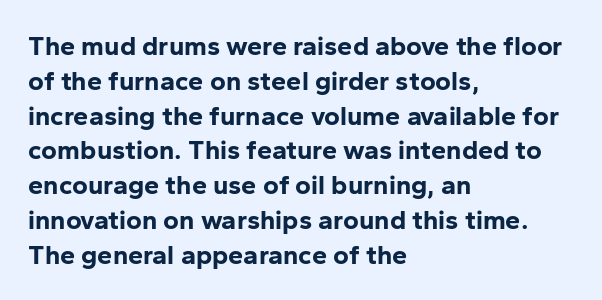
{"italic": "no", "bold": "yes", "underline": "no", "align": "left", "line_spacing": "normal", "line_spacing_ratio": 1.29, "letter_spacing": "normal", "letter_spacing_em": 0.0, "glyph_px": 27}
